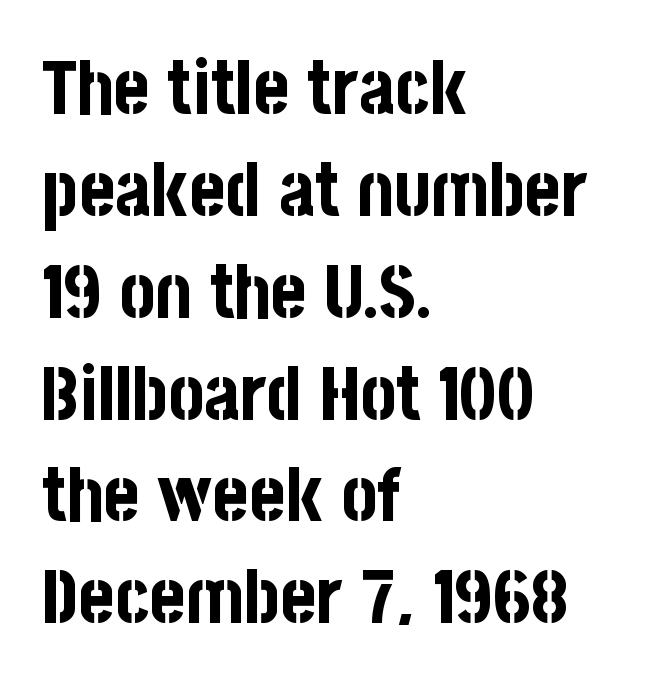
The letters advance in unequal steps, a hallmark of proportional type. The passage shown is emphatically bold. The type family on display is of the sans-serif kind. Summary of vertical rhythm: regular, with standard interline spacing.
